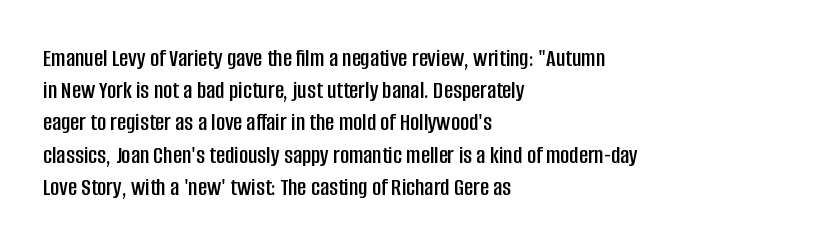
{"italic": "no", "underline": "no", "align": "left", "line_spacing": "normal", "line_spacing_ratio": 1.29, "letter_spacing": "normal", "letter_spacing_em": 0.0, "glyph_px": 25}
